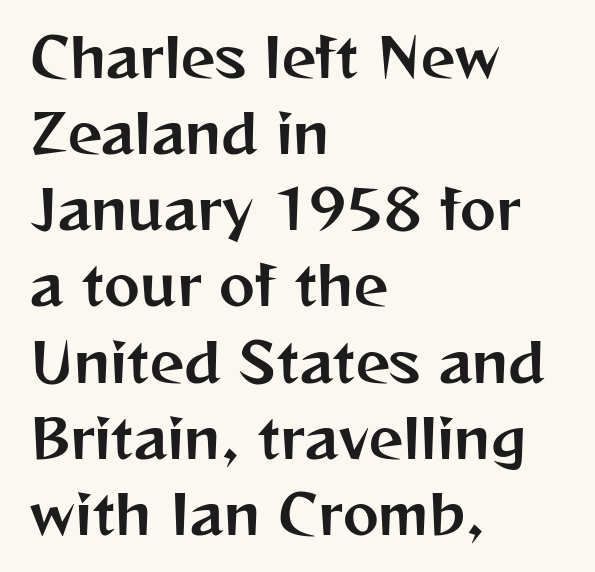
Q: Is the text italic (slanted)? A: No, it is upright.
Q: Is the typeface a serif or a sans-serif typeface? A: Sans-serif.
Q: Is the text underlined? A: No.
Q: How is the paragraph aligned? A: Left-aligned.
Q: Is the spacing between letters normal or unusually wide? A: Normal.
Q: Is the spacing between lines tight, normal or loose? A: Normal.
Q: Width (condensed, normal, or wide)? A: Normal.
Q: Stroke contrast? A: Medium.
Q: x-height? A: Medium.
Q: Monospaced? A: No.
